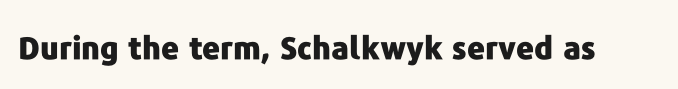
Think of a printed novel: that variable character pitch is what you see here. A roman cut, with each character standing at attention. The designer went with a sans here, leaving each stem footless. Anything drawn beneath the words? Only blank space. Characters follow at the spacing the type designer built in. The passage shown is emphatically bold.
